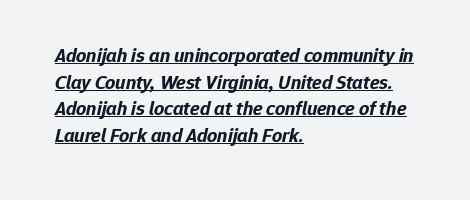
{"italic": "yes", "lean": "right", "slant_degrees": 12, "bold": "yes", "underline": "yes", "align": "left", "line_spacing": "normal", "line_spacing_ratio": 1.33, "letter_spacing": "normal", "letter_spacing_em": 0.0, "glyph_px": 20}
